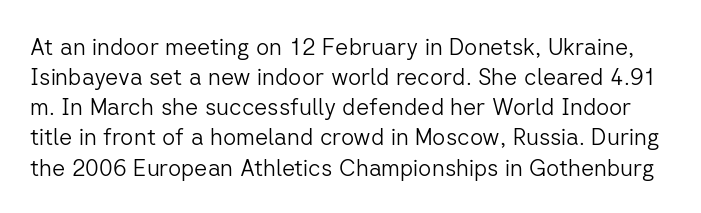
{"italic": "no", "bold": "no", "underline": "no", "line_spacing": "normal", "line_spacing_ratio": 1.31, "letter_spacing": "normal", "letter_spacing_em": 0.0, "glyph_px": 23}
